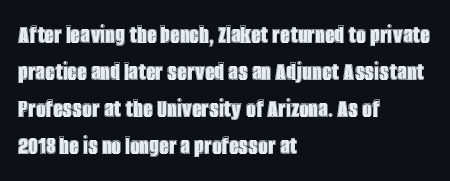
{"italic": "no", "underline": "no", "align": "left", "line_spacing": "normal", "line_spacing_ratio": 1.37, "letter_spacing": "normal", "letter_spacing_em": 0.0, "glyph_px": 27}
